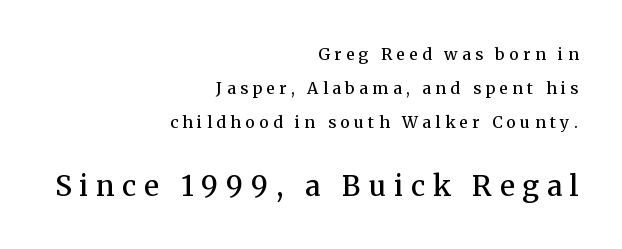
Observe the serifs anchoring each vertical stroke in this sample. The passage shown has open, widely tracked lettering throughout. This is the regular roman posture of the typeface. Is this a fixed-width face? No — the glyphs have proportional, varying widths. Bigger letters appear in the bottom chunk; the top chunk is reduced. Line endings align vertically; line beginnings do not.
